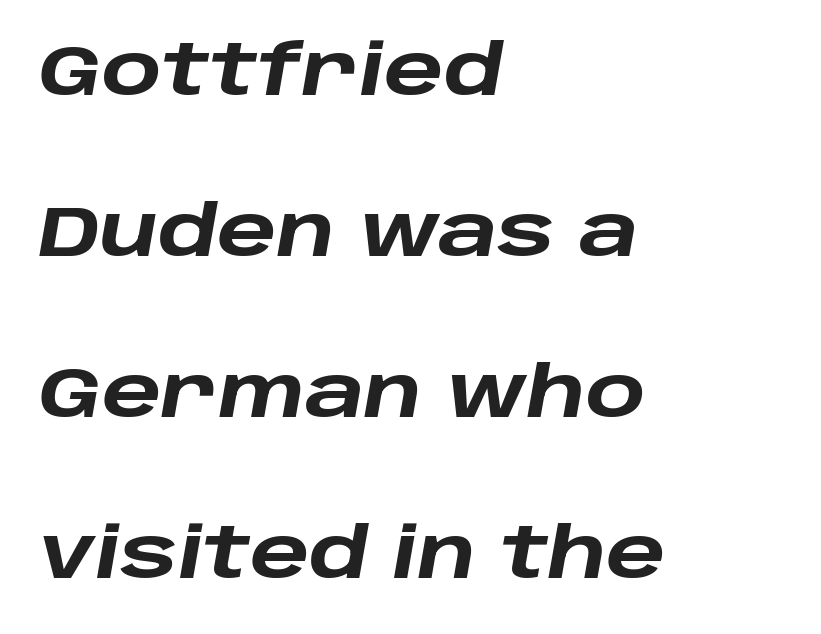
Q: Is the text bold? A: Yes.
Q: Is the text italic (slanted)? A: Yes, it leans right by about 10 degrees.
Q: Is the text underlined? A: No.
Q: How is the paragraph aligned? A: Left-aligned.
Q: Is the spacing between letters normal or unusually wide? A: Normal.
Q: Is the spacing between lines tight, normal or loose? A: Loose.
Q: Width (condensed, normal, or wide)? A: Wide.
Q: Stroke contrast? A: Low.
Q: x-height? A: Large.
Q: Monospaced? A: No.
